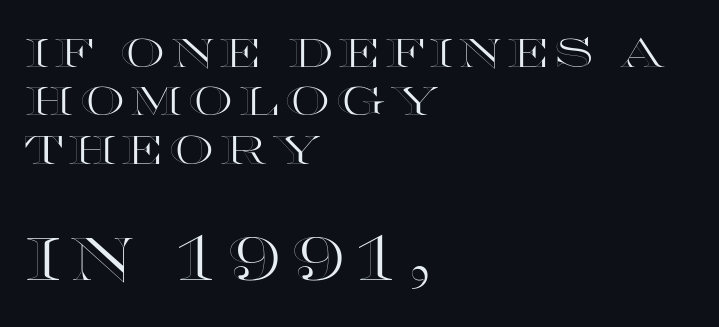
Is the lower block the larger one? Yes — the lower block carries the bigger type. Ascenders rise straight up at ninety degrees. The words here are not underlined. The face used here is proportionally spaced, like ordinary book or web type. The setting favours the left margin, as ordinary paragraphs usually do.
